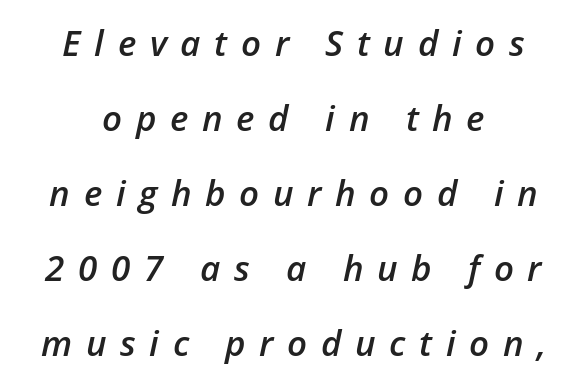
The lines are quadded center. It's the slanting kind of type. Vertically, the passage feels expansive, rows floating well apart. Stroke thickness is moderately raised; the sample reads as semibold.
